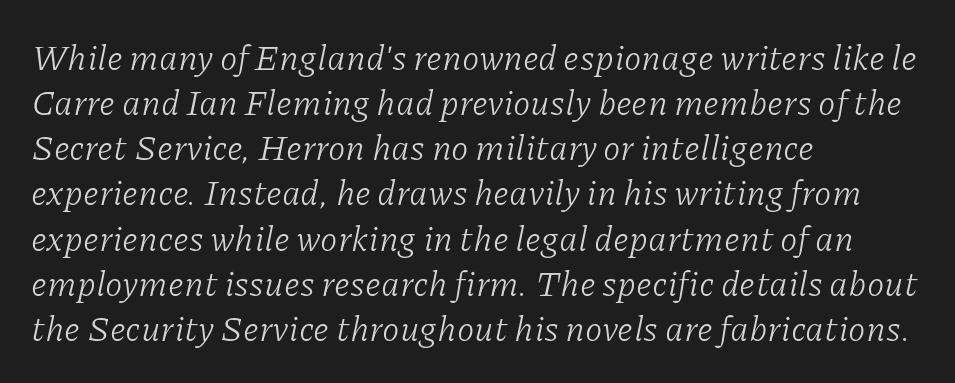
Q: Is the text bold? A: No.
Q: Is the text italic (slanted)? A: Yes, it leans right by about 11 degrees.
Q: Is the typeface a serif or a sans-serif typeface? A: Serif.
Q: Is the text underlined? A: No.
Q: How is the paragraph aligned? A: Left-aligned.
Q: Is the spacing between letters normal or unusually wide? A: Normal.
Q: Is the spacing between lines tight, normal or loose? A: Normal.
Q: Width (condensed, normal, or wide)? A: Normal.
Q: Stroke contrast? A: Low.
Q: x-height? A: Medium.
Q: Monospaced? A: No.
